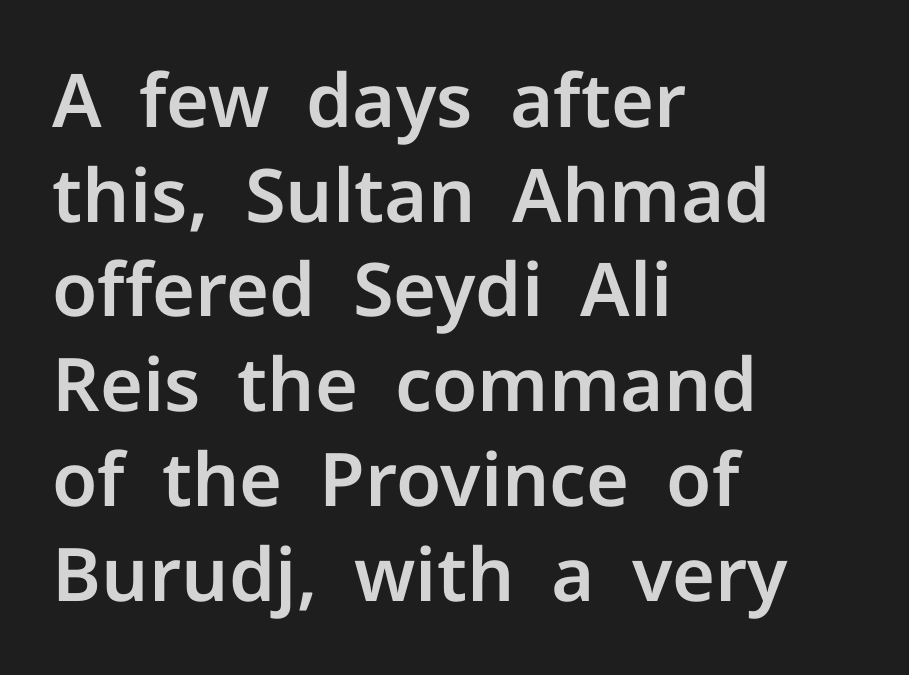
The image shows 74 px sans-serif type, upright; set left-aligned, normal line spacing (1.28x), normal letter spacing, not underlined; low stroke contrast and a medium x-height.
